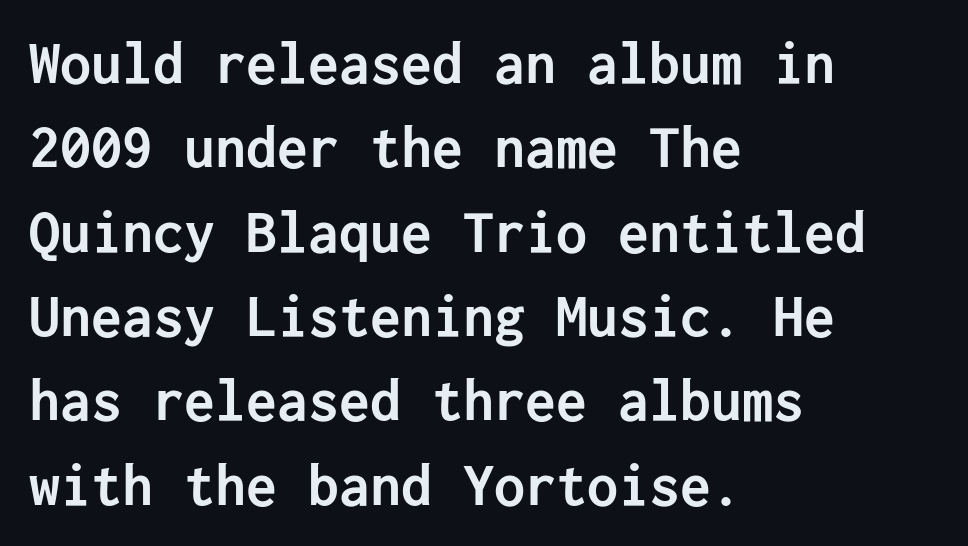
{"serif": "no", "italic": "no", "bold": "yes", "weight": "semibold", "width": "normal", "stroke_contrast": "low", "x_height": "medium", "underline": "no", "align": "left", "line_spacing": "normal", "line_spacing_ratio": 1.36, "letter_spacing": "normal", "letter_spacing_em": 0.0, "glyph_px": 62}
